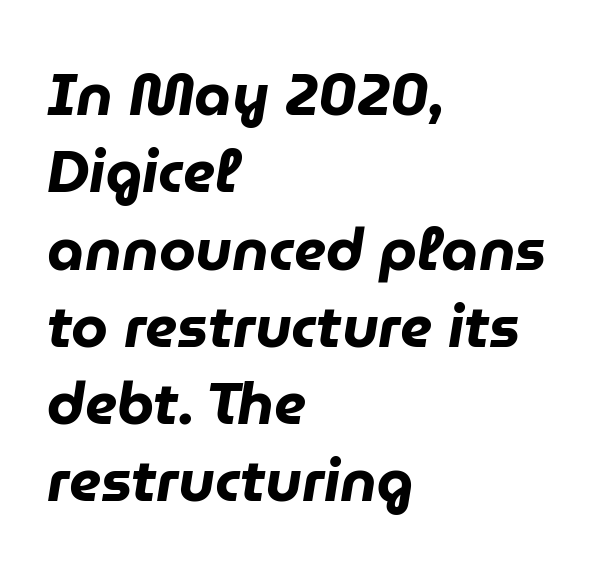
{"italic": "yes", "lean": "right", "slant_degrees": 9, "bold": "yes", "weight": "heavy", "width": "normal", "stroke_contrast": "low", "x_height": "medium", "monospaced": "no", "underline": "no", "align": "left", "line_spacing": "normal", "line_spacing_ratio": 1.31, "letter_spacing": "normal", "letter_spacing_em": 0.0, "glyph_px": 59}
